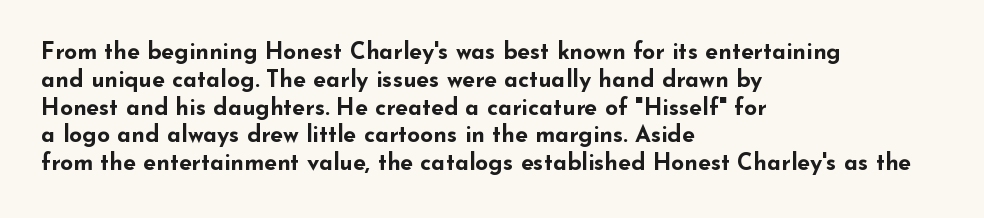
Q: Is the text bold? A: Yes.
Q: Is the text italic (slanted)? A: No, it is upright.
Q: Is the text underlined? A: No.
Q: How is the paragraph aligned? A: Left-aligned.
Q: Is the spacing between letters normal or unusually wide? A: Normal.
